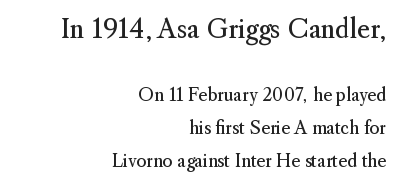
Q: Is the text bold? A: No.
Q: Is the text italic (slanted)? A: No, it is upright.
Q: Is the text underlined? A: No.
Q: How is the paragraph aligned? A: Right-aligned.
Q: Is the spacing between letters normal or unusually wide? A: Normal.
Q: Is the spacing between lines tight, normal or loose? A: Loose.
Q: Which block of text is set in a larger size, the first (top) or the second (bottom)? A: The first (top) one.
